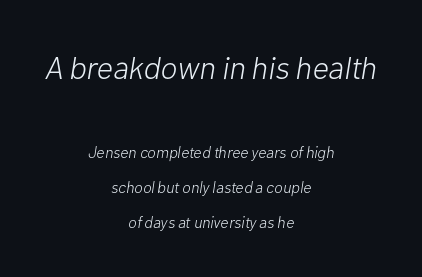
{"italic": "yes", "lean": "right", "slant_degrees": 10, "bold": "no", "weight": "light", "width": "normal", "stroke_contrast": "low", "x_height": "medium", "monospaced": "no", "underline": "no", "align": "center", "line_spacing": "loose", "line_spacing_ratio": 2.2, "letter_spacing": "normal", "letter_spacing_em": 0.0, "larger_block": "first", "size_ratio": 2.0, "glyph_px": 32}
